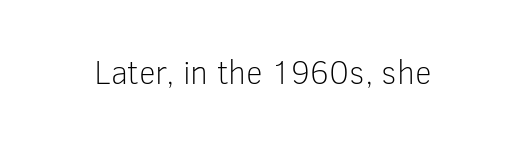
The glyphs in this specimen are sans serif. The cut favours lightness, reaching ordinary text weight at its darkest. Is this a fixed-width face? No — the glyphs have proportional, varying widths. Every stem runs plumb, perpendicular to the baseline. Rule under the text: the space is simply empty.
